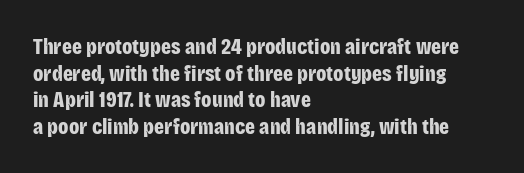
Q: Is the text bold? A: Yes.
Q: Is the text italic (slanted)? A: No, it is upright.
Q: Is the text underlined? A: No.
Q: How is the paragraph aligned? A: Left-aligned.
Q: Is the spacing between letters normal or unusually wide? A: Normal.
